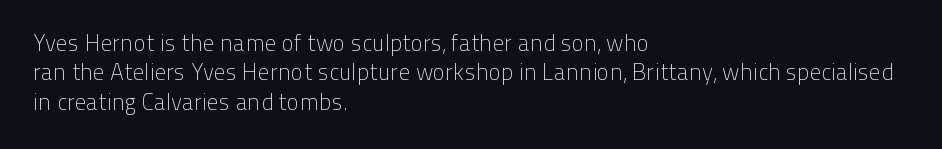
It's the straight-up-and-down kind of type. The face used here is rendered with its standard letterfit. The setting favours the left margin, as ordinary paragraphs usually do. This is not heavy type; no bold has been used. Interline gaps are of average width in this sample.
